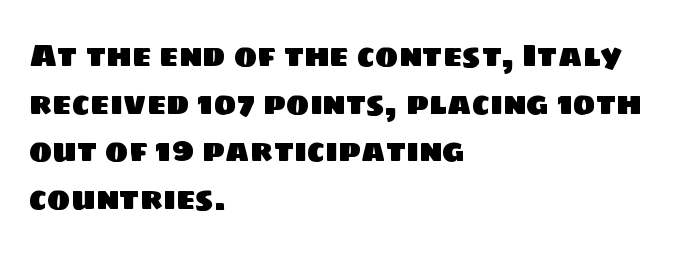
The image shows 31 px sans-serif type; set left-aligned, normal line spacing (1.54x), normal letter spacing, not underlined; low stroke contrast and a large x-height.
